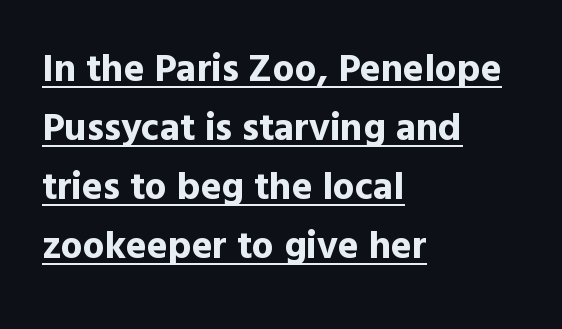
Q: Is the text bold? A: Yes.
Q: Is the text italic (slanted)? A: No, it is upright.
Q: Is the typeface a serif or a sans-serif typeface? A: Sans-serif.
Q: Is the text underlined? A: Yes.
Q: How is the paragraph aligned? A: Left-aligned.
Q: Is the spacing between letters normal or unusually wide? A: Normal.
Q: Is the spacing between lines tight, normal or loose? A: Normal.
Q: Width (condensed, normal, or wide)? A: Normal.
Q: x-height? A: Medium.
Q: Monospaced? A: No.
